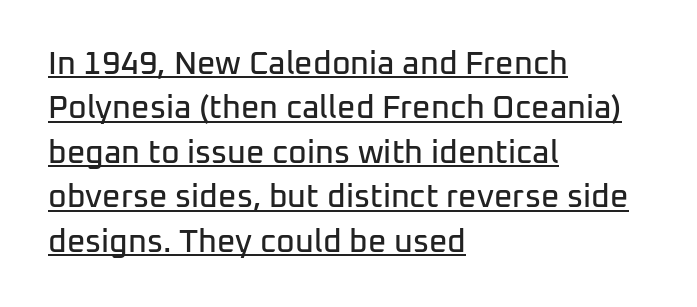
Q: Is the text italic (slanted)? A: No, it is upright.
Q: Is the typeface a serif or a sans-serif typeface? A: Sans-serif.
Q: Is the text underlined? A: Yes.
Q: How is the paragraph aligned? A: Left-aligned.
Q: Is the spacing between letters normal or unusually wide? A: Normal.
Q: Is the spacing between lines tight, normal or loose? A: Normal.
Q: Width (condensed, normal, or wide)? A: Normal.
Q: Stroke contrast? A: Low.
Q: x-height? A: Medium.
Q: Monospaced? A: No.
